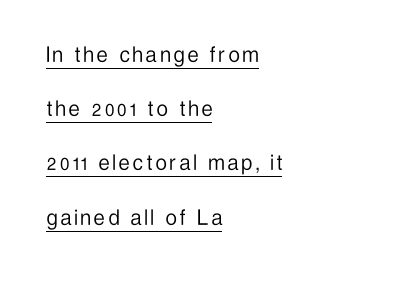
Q: Is the text bold? A: No.
Q: Is the text italic (slanted)? A: No, it is upright.
Q: Is the text underlined? A: Yes.
Q: How is the paragraph aligned? A: Left-aligned.
Q: Is the spacing between lines tight, normal or loose? A: Loose.
